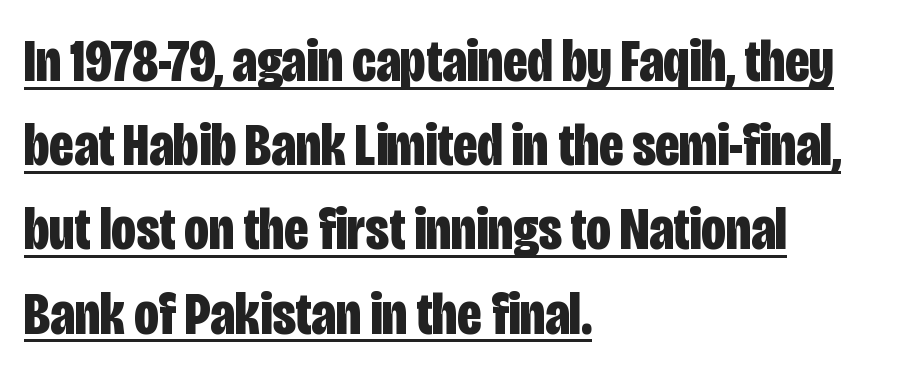
{"serif": "no", "italic": "no", "bold": "yes", "weight": "bold", "width": "condensed", "stroke_contrast": "low", "x_height": "large", "monospaced": "no", "underline": "yes", "align": "left", "line_spacing": "normal", "line_spacing_ratio": 1.38, "letter_spacing": "normal", "letter_spacing_em": 0.0, "glyph_px": 61}
